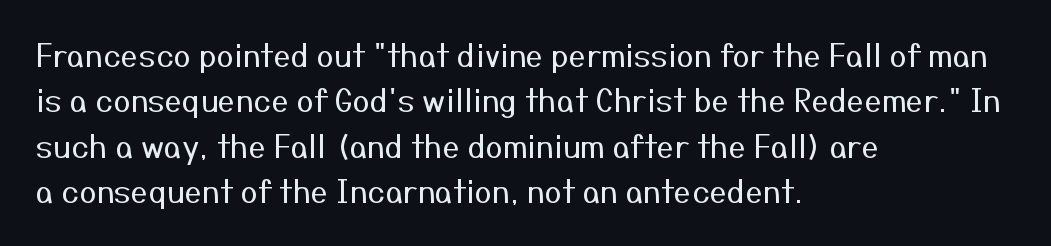
Q: Is the text bold? A: No.
Q: Is the text italic (slanted)? A: No, it is upright.
Q: Is the typeface a serif or a sans-serif typeface? A: Sans-serif.
Q: Is the text underlined? A: No.
Q: How is the paragraph aligned? A: Left-aligned.
Q: Is the spacing between letters normal or unusually wide? A: Normal.
Q: Is the spacing between lines tight, normal or loose? A: Normal.
Q: Width (condensed, normal, or wide)? A: Normal.
Q: Stroke contrast? A: Medium.
Q: x-height? A: Medium.
Q: Monospaced? A: No.
